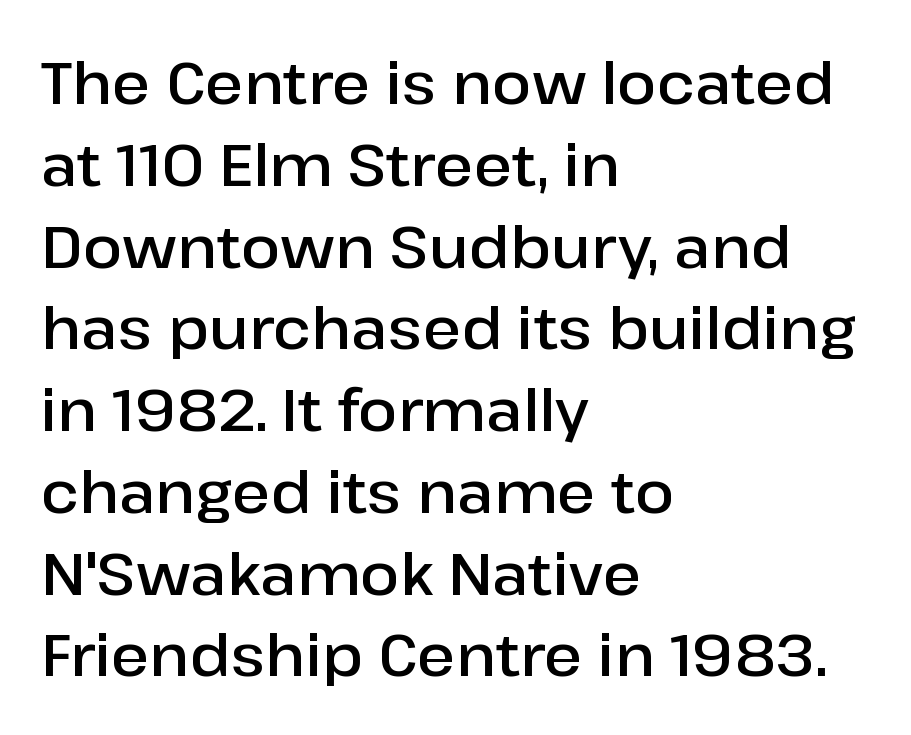
{"serif": "no", "italic": "no", "bold": "semi", "weight": "semibold", "width": "normal", "stroke_contrast": "low", "x_height": "medium", "monospaced": "no", "underline": "no", "align": "left", "line_spacing": "normal", "line_spacing_ratio": 1.41, "letter_spacing": "normal", "letter_spacing_em": 0.0, "glyph_px": 58}
